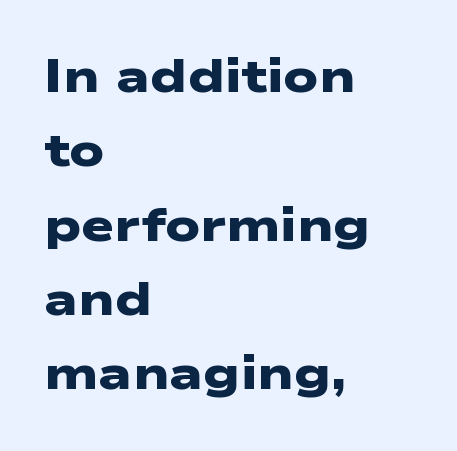
Q: Is the text bold? A: Yes.
Q: Is the typeface a serif or a sans-serif typeface? A: Sans-serif.
Q: Is the text underlined? A: No.
Q: How is the paragraph aligned? A: Left-aligned.
Q: Is the spacing between letters normal or unusually wide? A: Normal.
Q: Is the spacing between lines tight, normal or loose? A: Normal.
Q: Width (condensed, normal, or wide)? A: Wide.
Q: Stroke contrast? A: Low.
Q: x-height? A: Medium.
Q: Monospaced? A: No.
